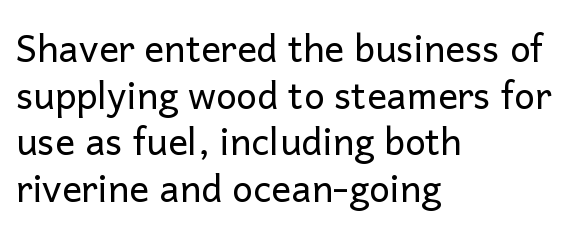
The image shows 37 px regular-weight sans-serif type, upright; set left-aligned, normal line spacing (1.26x), normal letter spacing, not underlined; low stroke contrast and a medium x-height.
